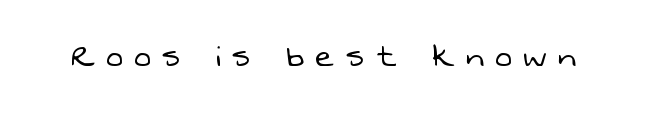
Is the letter spacing exaggerated? Yes — the characters are pushed far apart. The characters are drawn with everyday or finer stroke widths. Bare-footed words on every line. A typesetter would call this proportional, since set widths differ per character. The rendering shows plain stroke endings on the letterforms — a sans-serif design.
